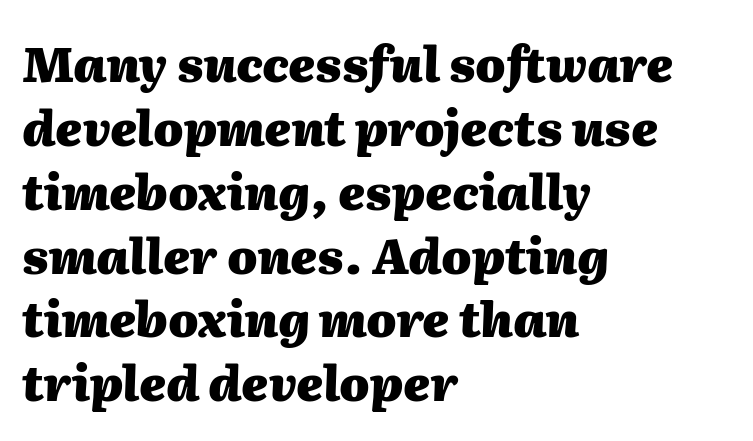
{"italic": "yes", "lean": "right", "slant_degrees": 2, "bold": "yes", "weight": "heavy", "width": "normal", "stroke_contrast": "medium", "x_height": "medium", "monospaced": "no", "underline": "no", "align": "left", "line_spacing": "normal", "line_spacing_ratio": 1.33, "letter_spacing": "normal", "letter_spacing_em": 0.0, "glyph_px": 48}
